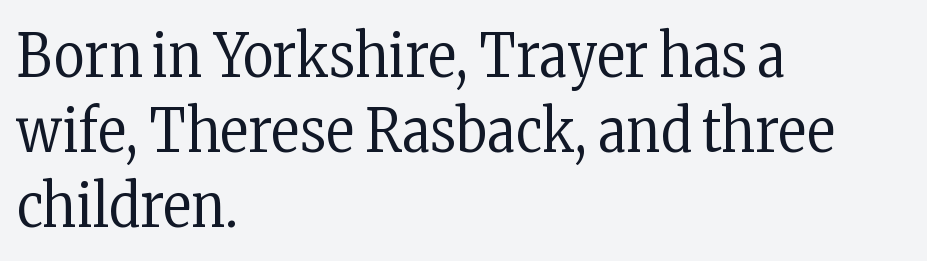
The lines in this sample share a left origin and differ only in where they stop. Vertical spacing — default. Each letter keeps its own natural width here, so spacing adapts to shape. Each word holds together tightly as a unit, with standard inter-letter gaps. Each letter's strokes conclude with small projecting serifs.
